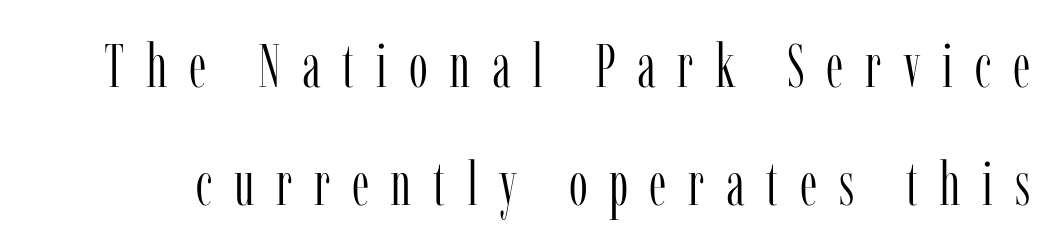
Q: Is the text bold? A: No.
Q: Is the text italic (slanted)? A: No, it is upright.
Q: Is the typeface a serif or a sans-serif typeface? A: Serif.
Q: Is the text underlined? A: No.
Q: Is the spacing between letters normal or unusually wide? A: Unusually wide.
Q: Is the spacing between lines tight, normal or loose? A: Loose.
Q: Width (condensed, normal, or wide)? A: Condensed.
Q: Stroke contrast? A: Low.
Q: x-height? A: Medium.
Q: Monospaced? A: No.
